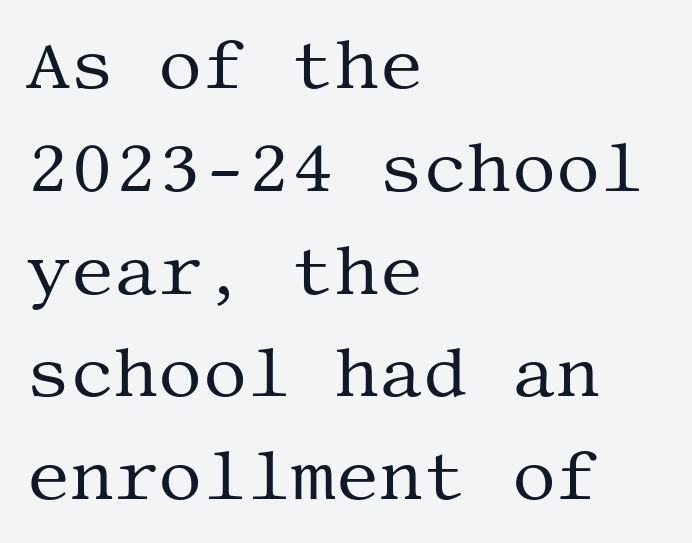
Q: Is the text bold? A: No.
Q: Is the text italic (slanted)? A: No, it is upright.
Q: Is the typeface a serif or a sans-serif typeface? A: Serif.
Q: Is the text underlined? A: No.
Q: How is the paragraph aligned? A: Left-aligned.
Q: Is the spacing between letters normal or unusually wide? A: Normal.
Q: Is the spacing between lines tight, normal or loose? A: Normal.
Q: Width (condensed, normal, or wide)? A: Normal.
Q: Stroke contrast? A: Medium.
Q: x-height? A: Large.
